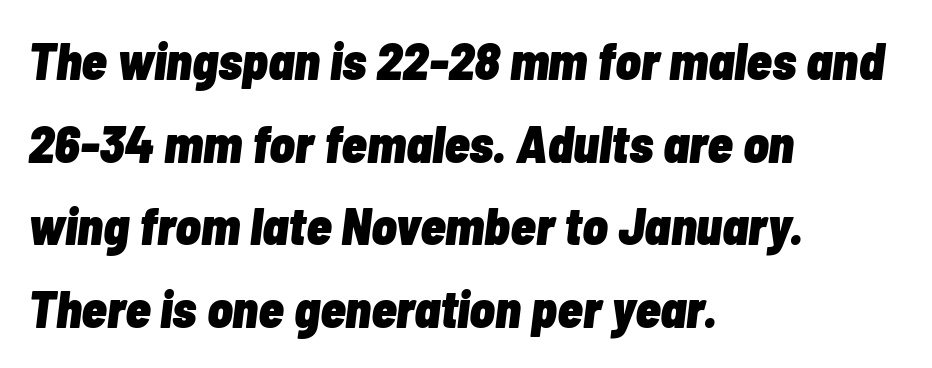
A dark, heavy texture on the line: the type is bold. Characters are canted at an angle relative to the baseline's perpendicular. Summary of vertical rhythm: regular, with standard interline spacing. The words here are not underlined. Glyph-to-glyph distance matches everyday printed text.
